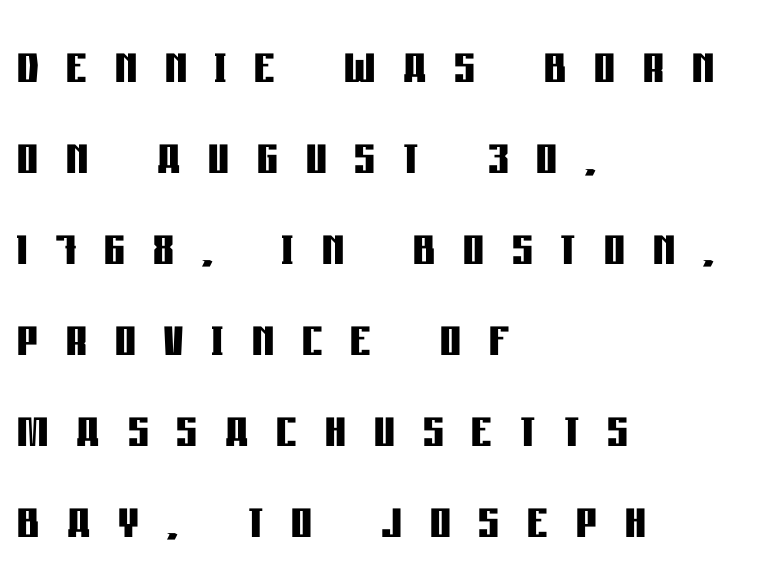
Words appear elongated and porous because spacing is wide. Italic? Not at all — the glyphs are vertical. Weight: bold. Typographically, this falls in the sans-serif category. Note the varied advance widths — an 'i' is clearly narrower than an 'm'. Successive baselines arrive at the customary interval.
